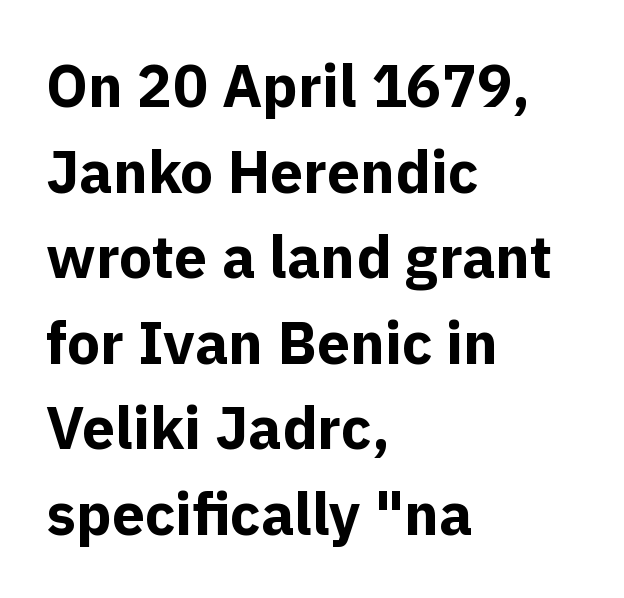
This block has exactly the height ordinary leading produces. Glance below the letters and you will spot only blank space. A typesetter would call this proportional, since set widths differ per character. Style check: upright. Look at the stroke-to-counter ratio: heavy, a bold.
